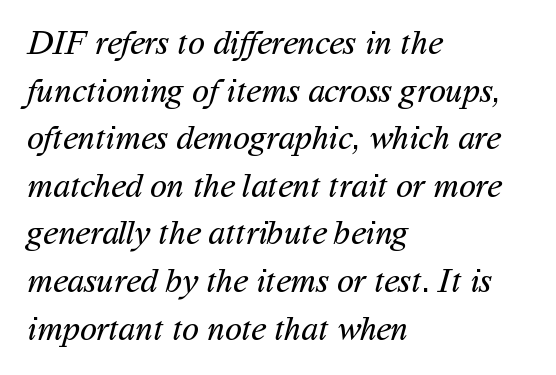
The passage shown stacks its lines at a standard gap. Letters have the restrained weight of plain body copy at most. Horizontal alignment here is leftward, the default for most running prose. Here the designer chose a conventional face with non-uniform glyph widths. The zone under the glyphs is completely vacant. The characters display no serif detailing; their extremities are plain.
